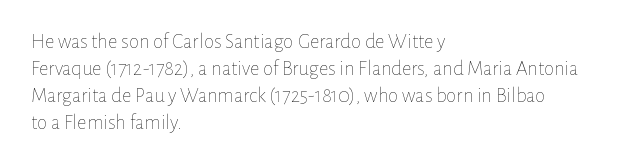
These lines keep a tight, regular rhythm from letter to letter. The rows are spaced the way most documents space them. Nothing heavy about these letters — not bold at all. A roman cut, with each character standing at attention. Check under the words: just untouched page. All the whitespace from short lines collects on the right.
